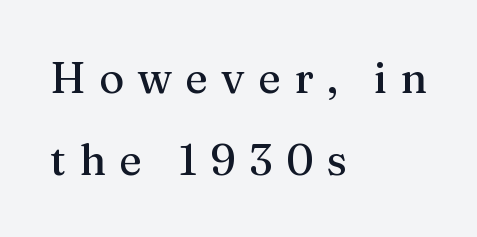
The image shows 43 px serif type, upright; set left-aligned, loose line spacing (1.91x), unusually wide letter spacing (+0.31 em), not underlined; medium stroke contrast and a medium x-height.
